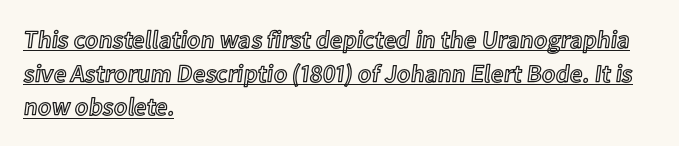
The space between consecutive lines is moderate. Each word holds together tightly as a unit, with standard inter-letter gaps. Line starts are locked; line ends wander. Quick note: underline on.
